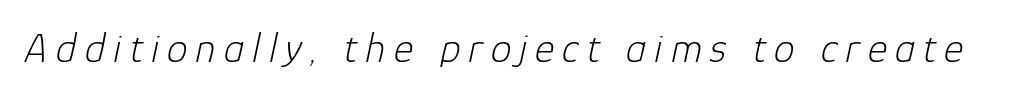
{"italic": "yes", "lean": "right", "slant_degrees": 12, "bold": "no", "weight": "light", "width": "normal", "stroke_contrast": "low", "x_height": "medium", "monospaced": "no", "underline": "no", "glyph_px": 42}
